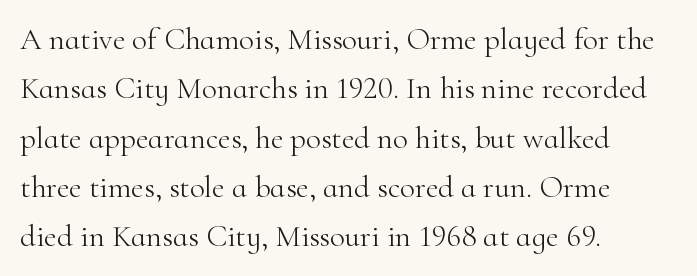
{"serif": "yes", "italic": "no", "bold": "no", "weight": "light", "width": "normal", "stroke_contrast": "high", "x_height": "small", "monospaced": "no", "underline": "no", "align": "left", "line_spacing": "normal", "line_spacing_ratio": 1.59, "letter_spacing": "normal", "letter_spacing_em": 0.0, "glyph_px": 31}
